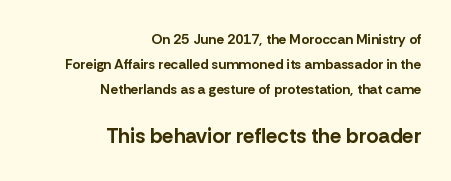
{"italic": "no", "bold": "yes", "underline": "no", "align": "right", "line_spacing_ratio": 1.8, "letter_spacing": "normal", "letter_spacing_em": 0.0, "larger_block": "second", "size_ratio": 1.5, "glyph_px": 21}
